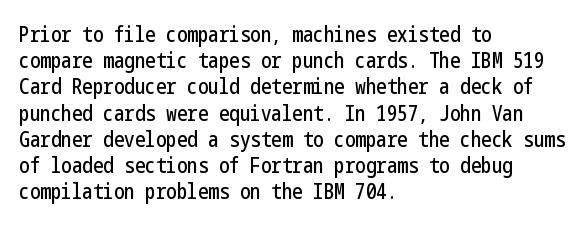
Q: Is the text italic (slanted)? A: No, it is upright.
Q: Is the text underlined? A: No.
Q: How is the paragraph aligned? A: Left-aligned.
Q: Is the spacing between letters normal or unusually wide? A: Normal.
Q: Is the spacing between lines tight, normal or loose? A: Normal.
